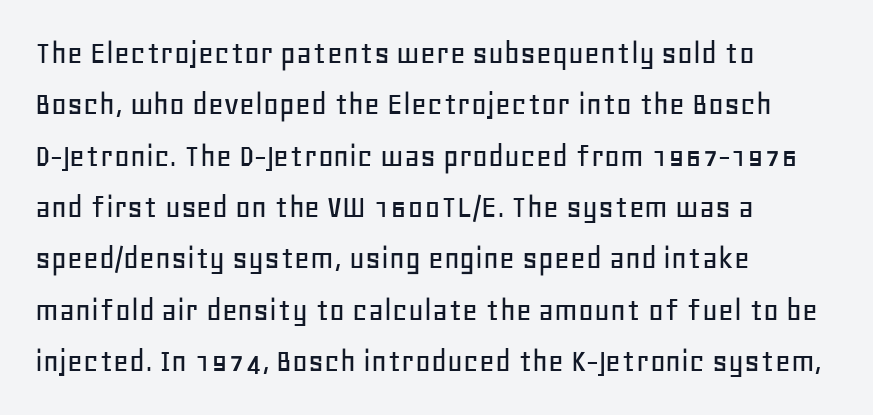
{"serif": "no", "italic": "no", "width": "normal", "stroke_contrast": "low", "x_height": "large", "monospaced": "no", "underline": "no", "align": "left", "line_spacing": "normal", "line_spacing_ratio": 1.51, "letter_spacing": "normal", "letter_spacing_em": 0.0, "glyph_px": 34}
